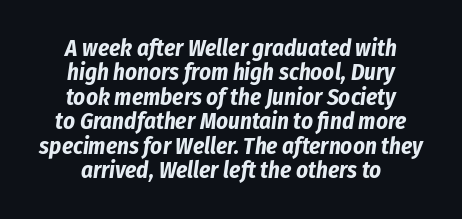
The image shows 23 px bold type, italic (leaning right); set centered, tight line spacing (1.06x), normal letter spacing, not underlined.
